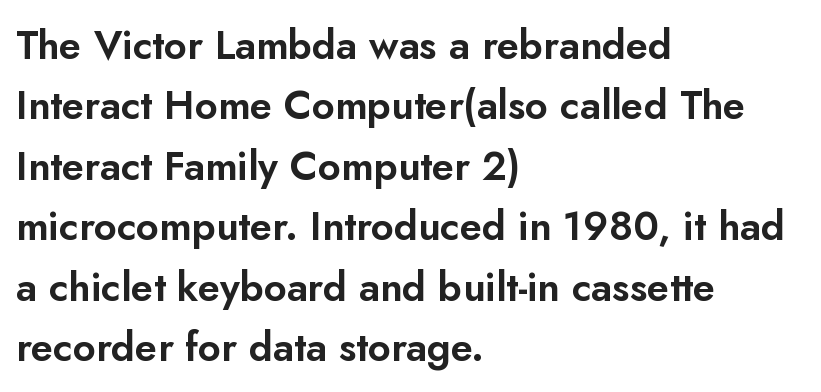
This sample uses an upright cut, with every glyph sitting square on the baseline. This rendering features lettering with no underline. You could not count columns in this text — the font is proportionally spaced. Stroke terminals: plain, sans-serif. Honestly, the letter spacing is just normal — you wouldn't notice it. The line-height multiplier appears to be the usual default.
